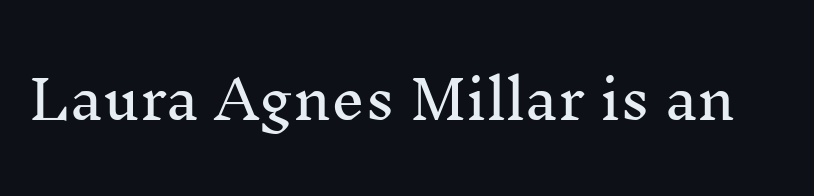
{"serif": "yes", "italic": "no", "width": "normal", "stroke_contrast": "medium", "x_height": "medium", "monospaced": "no", "underline": "no", "letter_spacing": "normal", "letter_spacing_em": 0.0, "glyph_px": 53}
